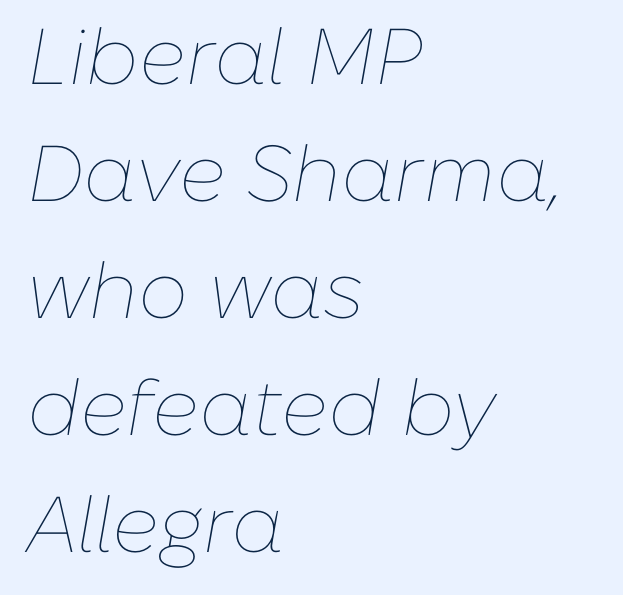
{"italic": "yes", "lean": "right", "slant_degrees": 10, "bold": "no", "weight": "thin", "width": "normal", "stroke_contrast": "low", "x_height": "medium", "monospaced": "no", "underline": "no", "align": "left", "line_spacing": "normal", "line_spacing_ratio": 1.48, "letter_spacing": "normal", "letter_spacing_em": 0.0, "glyph_px": 79}
